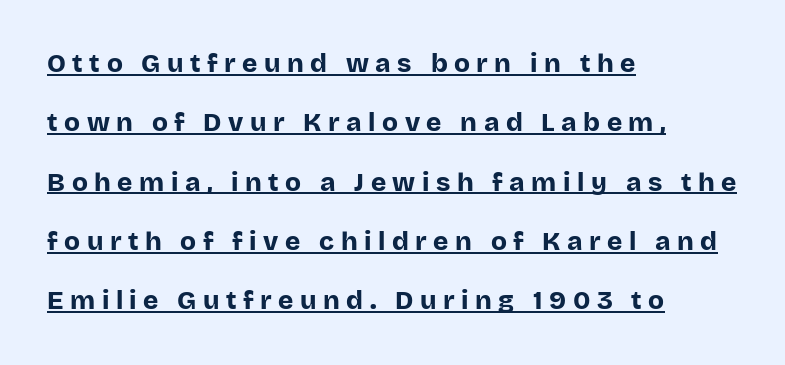
Which margin do the lines hug? The left one — the right edge is uneven. The tracking reads as deliberately expanded to a designer's eye. A typesetter would call this leading open, well beyond the default. The typography opts for an upright posture over an oblique one. Set as a true bold cut, around the 700 mark. The passage shown is underscored from start to finish.
